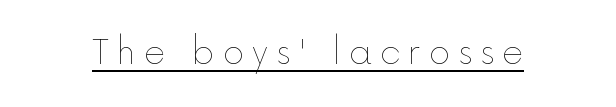
Q: Is the text bold? A: No.
Q: Is the text italic (slanted)? A: No, it is upright.
Q: Is the text underlined? A: Yes.
Q: Is the spacing between letters normal or unusually wide? A: Unusually wide.
Q: Width (condensed, normal, or wide)? A: Normal.
Q: x-height? A: Medium.
Q: Monospaced? A: No.
